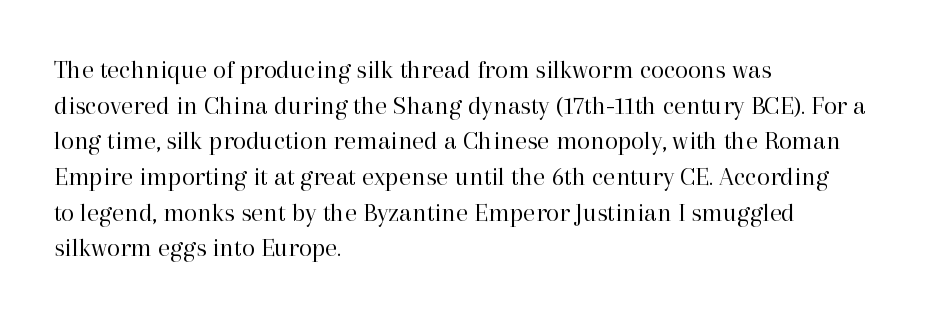
Q: Is the text bold? A: No.
Q: Is the text italic (slanted)? A: No, it is upright.
Q: Is the text underlined? A: No.
Q: How is the paragraph aligned? A: Left-aligned.
Q: Is the spacing between letters normal or unusually wide? A: Normal.
Q: Is the spacing between lines tight, normal or loose? A: Normal.
